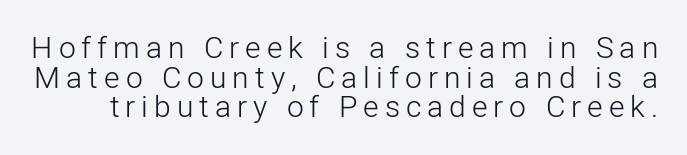
Q: Is the text bold? A: No.
Q: Is the text italic (slanted)? A: No, it is upright.
Q: Is the typeface a serif or a sans-serif typeface? A: Sans-serif.
Q: Is the text underlined? A: No.
Q: Is the spacing between letters normal or unusually wide? A: Unusually wide.
Q: Is the spacing between lines tight, normal or loose? A: Tight.
Q: Width (condensed, normal, or wide)? A: Normal.
Q: Stroke contrast? A: Low.
Q: x-height? A: Medium.
Q: Monospaced? A: No.
